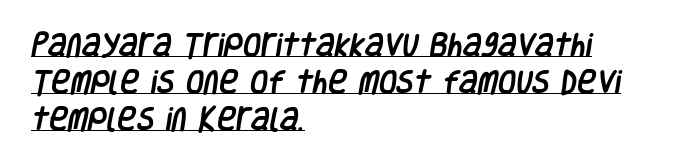
The image shows 26 px text type; set left-aligned, normal line spacing (1.42x), normal letter spacing, underlined.
